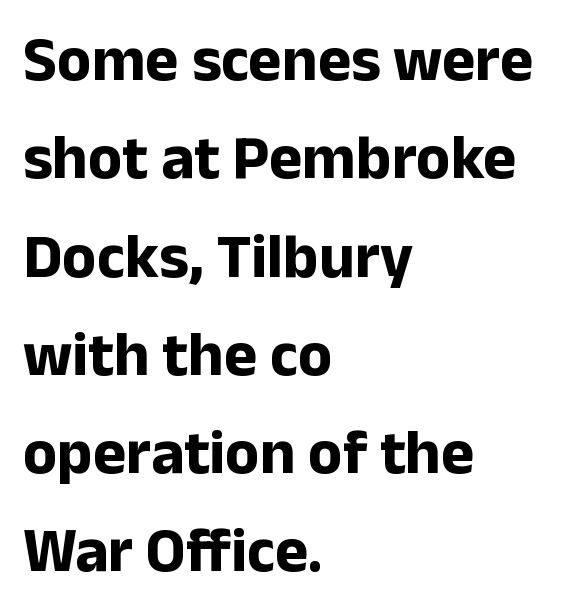
The image shows 63 px bold sans-serif type, upright; set left-aligned, normal line spacing (1.56x), normal letter spacing, not underlined; low stroke contrast and a medium x-height.
